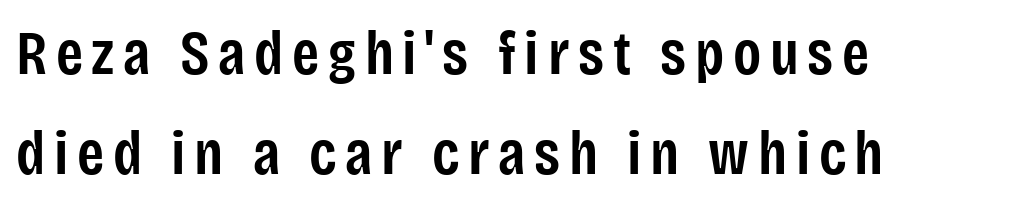
Q: Is the text bold? A: Semi-bold.
Q: Is the text italic (slanted)? A: No, it is upright.
Q: Is the typeface a serif or a sans-serif typeface? A: Sans-serif.
Q: Is the text underlined? A: No.
Q: How is the paragraph aligned? A: Left-aligned.
Q: Is the spacing between lines tight, normal or loose? A: Normal.
Q: Width (condensed, normal, or wide)? A: Condensed.
Q: Stroke contrast? A: Low.
Q: x-height? A: Large.
Q: Monospaced? A: No.
